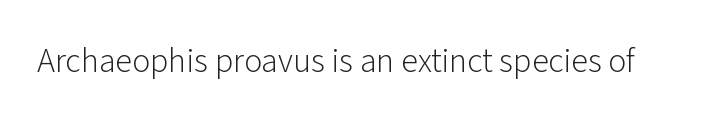
Q: Is the text bold? A: No.
Q: Is the text italic (slanted)? A: No, it is upright.
Q: Is the typeface a serif or a sans-serif typeface? A: Sans-serif.
Q: Is the text underlined? A: No.
Q: Is the spacing between letters normal or unusually wide? A: Normal.
Q: Width (condensed, normal, or wide)? A: Normal.
Q: Stroke contrast? A: Low.
Q: x-height? A: Medium.
Q: Monospaced? A: No.
